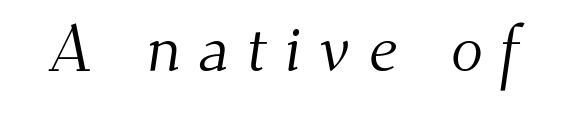
These lines have a slow, spaced-out rhythm from letter to letter. On a weight scale, this lands at 450 or below. Looks like regular typesetting: each glyph gets only the width it needs. The passage shown is typeset with a serif family. The foot of each line stays bare and open.
